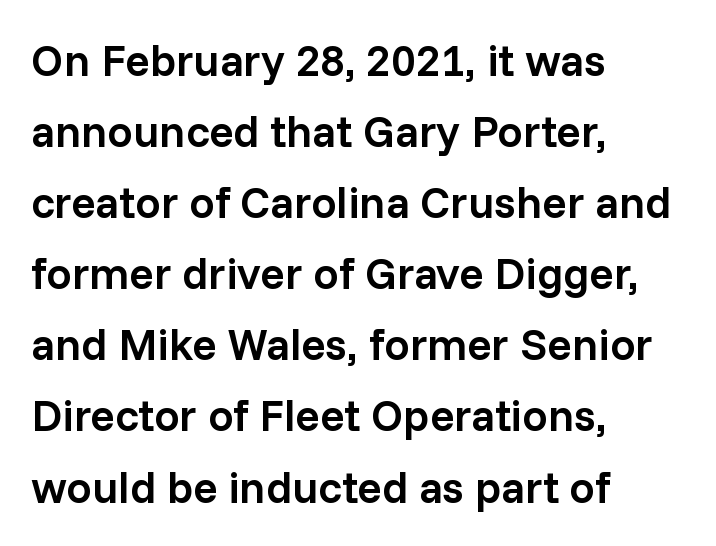
The gaps between neighbouring characters are ordinary and unremarkable. Clear beneath every line of the passage. The face used here is proportionally spaced, like ordinary book or web type. Is the block centered? No — it sits flush against the left margin. Evenly set lines give the paragraph a standard silhouette. Does the type have serifs? No, each stem ends abruptly.
